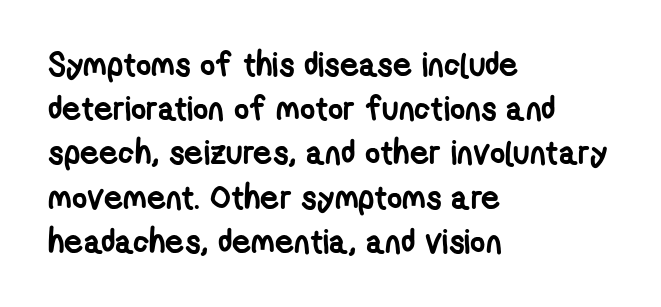
The image shows 33 px semibold, condensed sans-serif type; set left-aligned, normal line spacing (1.34x), normal letter spacing, not underlined; low stroke contrast and a medium x-height.
